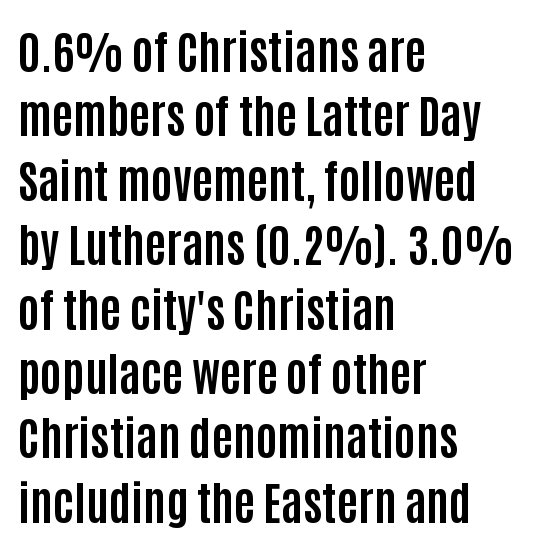
The image shows 46 px bold, condensed sans-serif type, upright; set left-aligned, normal line spacing (1.4x), normal letter spacing, not underlined; low stroke contrast and a large x-height.
